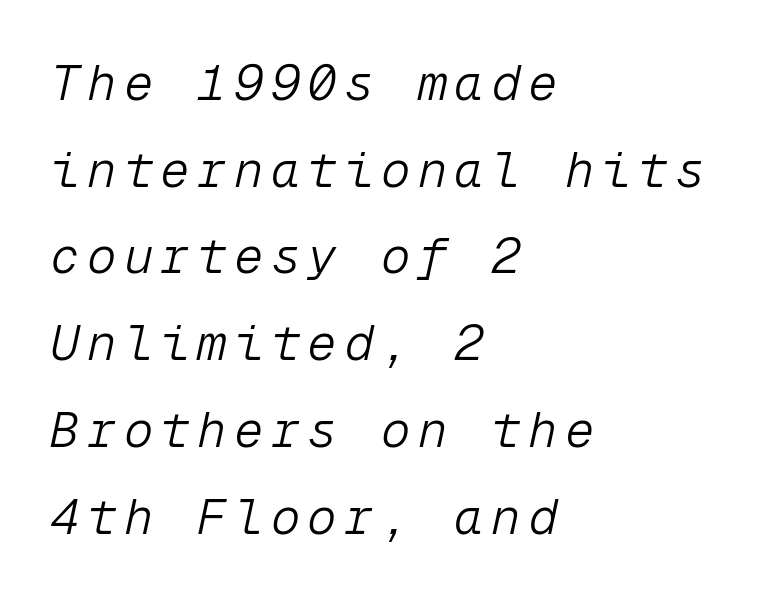
Q: Is the text bold? A: No.
Q: Is the text italic (slanted)? A: Yes, it leans right by about 12 degrees.
Q: Is the text underlined? A: No.
Q: How is the paragraph aligned? A: Left-aligned.
Q: Width (condensed, normal, or wide)? A: Normal.
Q: Stroke contrast? A: Low.
Q: x-height? A: Medium.
Q: Monospaced? A: Yes.
